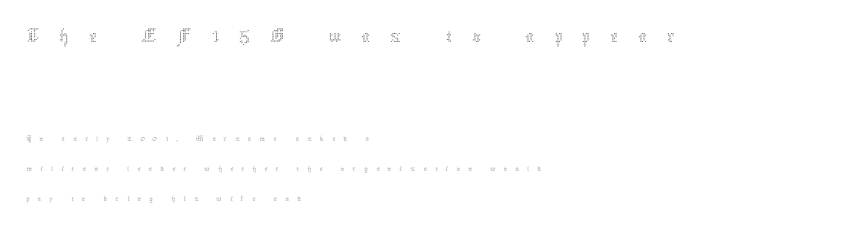
No italicization has been applied; the sample stays upright. Is there much room between lines? A standard amount, neither cramped nor airy. The weight would be labelled regular, book, light, or lighter still. The zone under the glyphs is completely vacant. Where is the straight margin? On the left.
